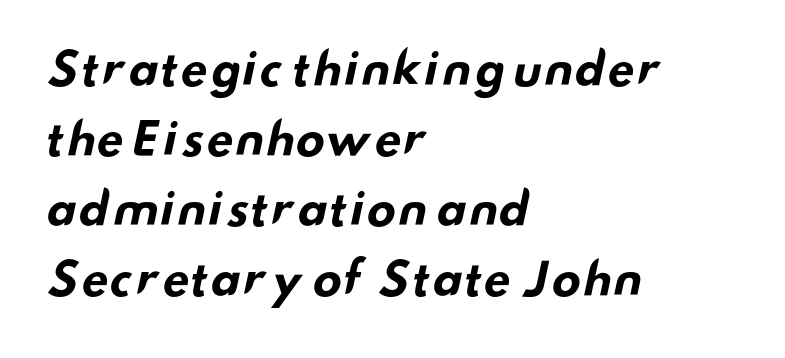
Q: Is the text bold? A: Yes.
Q: Is the typeface a serif or a sans-serif typeface? A: Sans-serif.
Q: Is the text underlined? A: No.
Q: How is the paragraph aligned? A: Left-aligned.
Q: Is the spacing between letters normal or unusually wide? A: Normal.
Q: Is the spacing between lines tight, normal or loose? A: Normal.
Q: Width (condensed, normal, or wide)? A: Wide.
Q: Stroke contrast? A: Low.
Q: x-height? A: Small.
Q: Monospaced? A: No.
